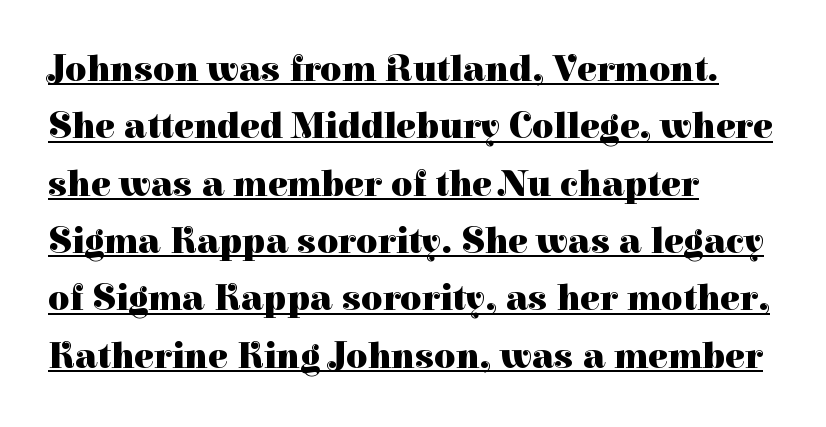
The image shows 37 px heavy serif type, upright; set left-aligned, normal line spacing (1.55x), normal letter spacing, underlined; high stroke contrast and a medium x-height.
